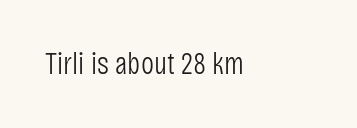
Ink coverage per letter is moderate at most. These lines are rendered in a variable-pitch font. The lettering holds an erect, upright posture throughout. Caption: standard tracking, unaltered. In CSS terms this would be text-align: left. The zone under the glyphs is completely vacant.
